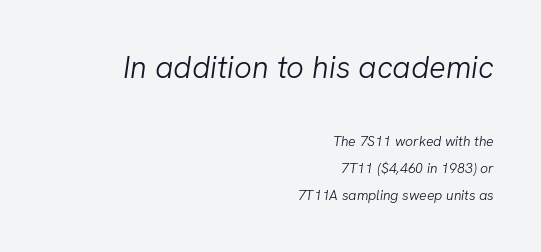
Right-aligned paragraph, ragged on the left. Rows of type keep a wide berth in the vertical direction. It's the slanting kind of type. Visually, the top section dominates because its glyphs are scaled up.
